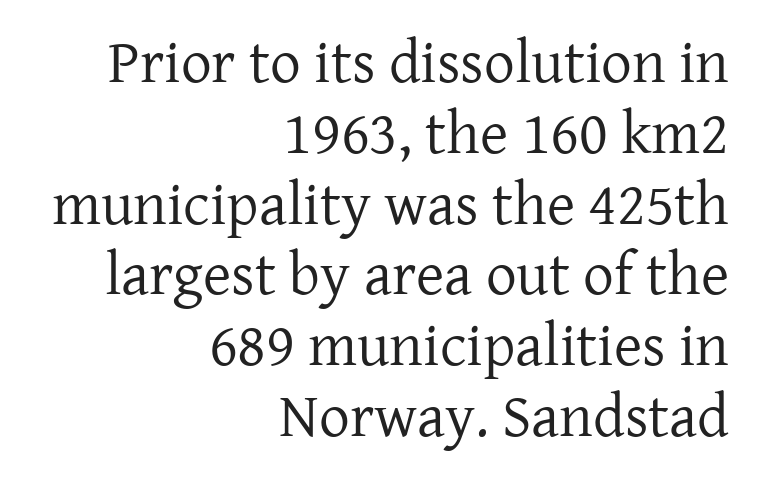
Q: Is the text bold? A: No.
Q: Is the text italic (slanted)? A: No, it is upright.
Q: Is the typeface a serif or a sans-serif typeface? A: Serif.
Q: Is the text underlined? A: No.
Q: How is the paragraph aligned? A: Right-aligned.
Q: Is the spacing between letters normal or unusually wide? A: Normal.
Q: Width (condensed, normal, or wide)? A: Normal.
Q: Stroke contrast? A: Low.
Q: x-height? A: Medium.
Q: Monospaced? A: No.
